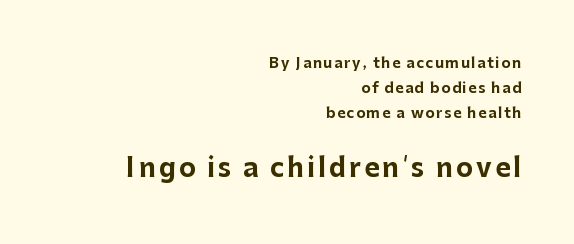
Q: Is the text bold? A: Yes.
Q: Is the text italic (slanted)? A: No, it is upright.
Q: Is the text underlined? A: No.
Q: How is the paragraph aligned? A: Right-aligned.
Q: Which block of text is set in a larger size, the first (top) or the second (bottom)? A: The second (bottom) one.
